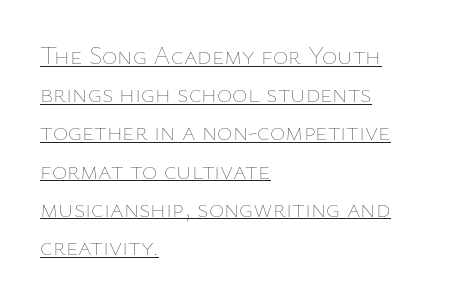
Q: Is the text bold? A: No.
Q: Is the text italic (slanted)? A: No, it is upright.
Q: Is the text underlined? A: Yes.
Q: How is the paragraph aligned? A: Left-aligned.
Q: Is the spacing between letters normal or unusually wide? A: Normal.
Q: Is the spacing between lines tight, normal or loose? A: Normal.
